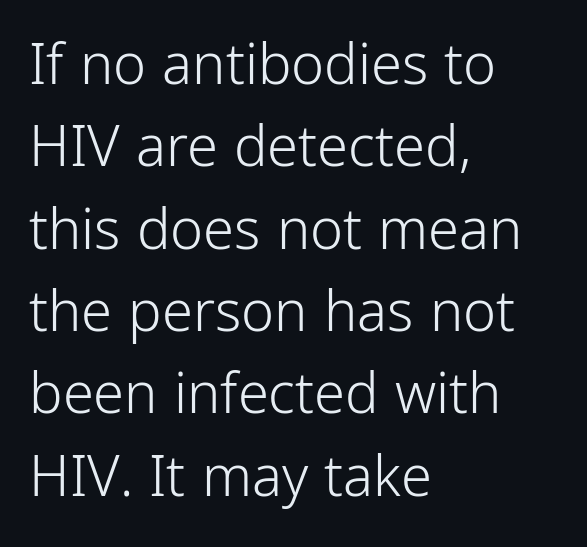
The letters carry no serifs — their stems end cleanly without finishing strokes. Underlining? Definitely not there. Vertical spacing — default. The face used here is rendered with its standard letterfit.
